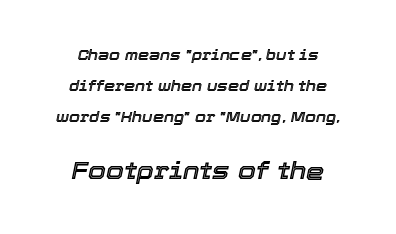
{"italic": "yes", "lean": "right", "slant_degrees": 12, "underline": "no", "align": "center", "line_spacing": "loose", "line_spacing_ratio": 2.23, "letter_spacing": "normal", "letter_spacing_em": 0.0, "larger_block": "second", "size_ratio": 1.64, "glyph_px": 23}
